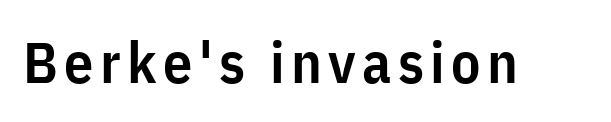
The typeface chosen for these lines omits serifs. Letters rest on an invisible, unmarked baseline. These lines were composed using upright roman letters. Stroke thickness is moderately raised; the sample reads as semibold.
